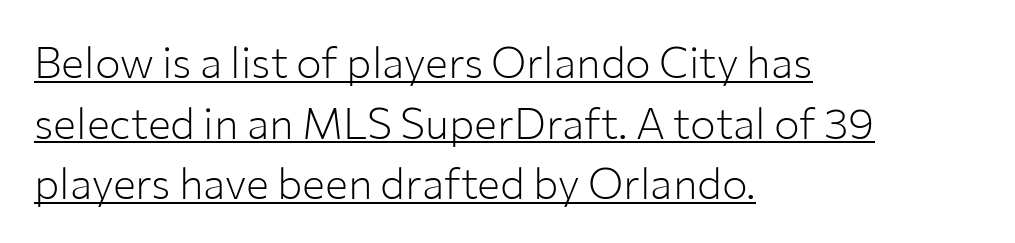
{"serif": "no", "italic": "no", "bold": "no", "weight": "light", "width": "normal", "stroke_contrast": "low", "x_height": "medium", "monospaced": "no", "underline": "yes", "align": "left", "line_spacing": "normal", "line_spacing_ratio": 1.41, "letter_spacing": "normal", "letter_spacing_em": 0.0, "glyph_px": 43}
